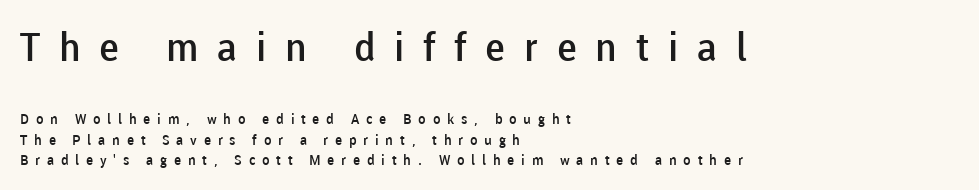
In terms of letterspacing, this is a distinctly airy, spread setting. The space directly below the letters is spotless. The typesetting leans somewhat heavy: a semibold. Compared with a centered layout, this one pins lines to the left instead. If you squint, the top block still reads clearly — it's the larger of the two. Nope, not italic — everything's standing straight.
